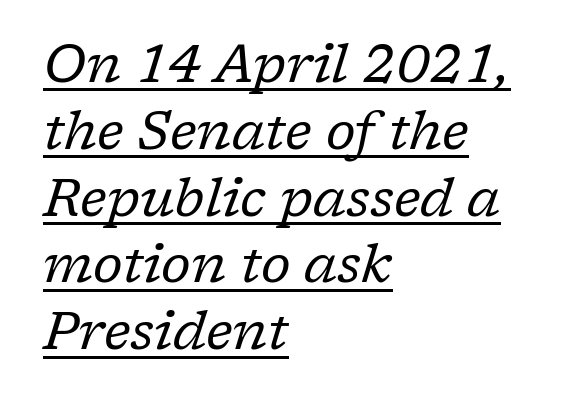
Line spacing here is normal. There is no visible air inserted between adjacent glyphs. Stroke thickness stays within the range of a standard reading face or lighter. Type style note: has serifs.
